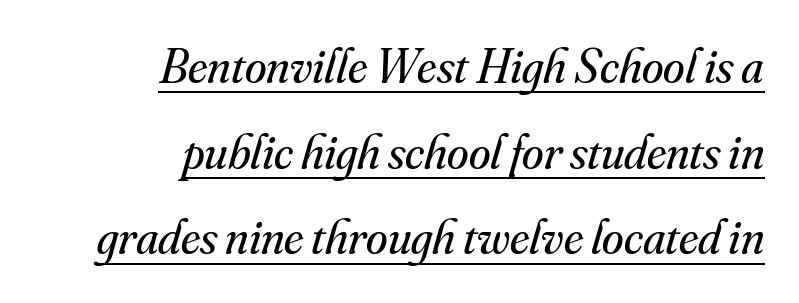
Q: Is the text bold? A: No.
Q: Is the text italic (slanted)? A: Yes, it leans right by about 16 degrees.
Q: Is the typeface a serif or a sans-serif typeface? A: Serif.
Q: Is the text underlined? A: Yes.
Q: How is the paragraph aligned? A: Right-aligned.
Q: Is the spacing between letters normal or unusually wide? A: Normal.
Q: Width (condensed, normal, or wide)? A: Normal.
Q: Stroke contrast? A: Medium.
Q: x-height? A: Small.
Q: Monospaced? A: No.
